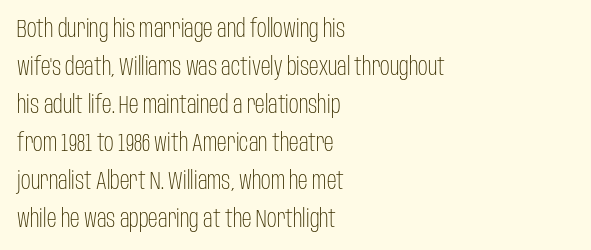
{"italic": "no", "bold": "no", "underline": "no", "align": "left", "line_spacing": "normal", "line_spacing_ratio": 1.58, "letter_spacing": "normal", "letter_spacing_em": 0.0, "glyph_px": 24}
